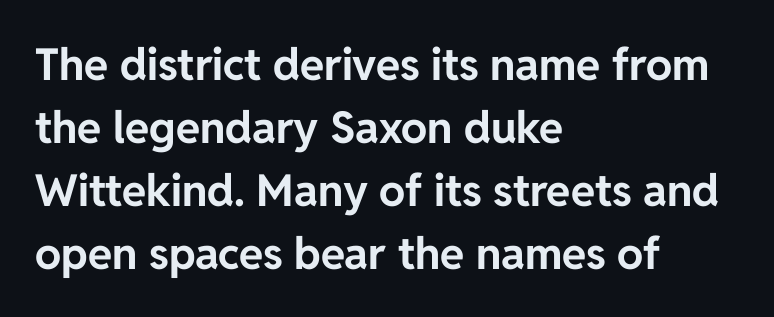
The glyphs have the mass of a bold cut. The rendering uses a moderate line-height, typical for paragraphs. The letters stand upright; this is a roman face. The designer went with a sans here, leaving each stem footless. Clear beneath every line of the passage. You could not count columns in this text — the font is proportionally spaced.
